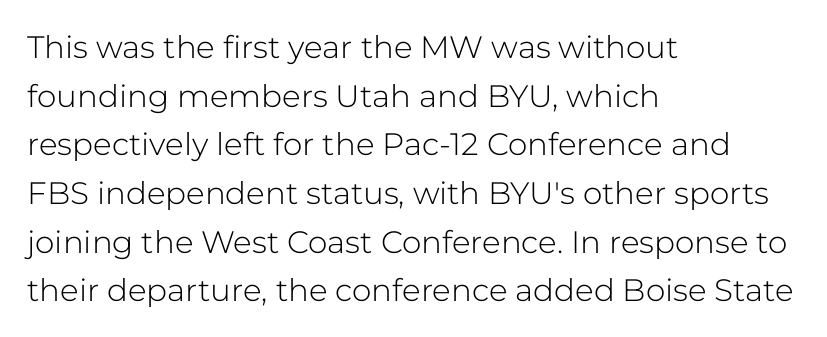
{"serif": "no", "italic": "no", "bold": "no", "weight": "light", "width": "normal", "stroke_contrast": "low", "x_height": "medium", "monospaced": "no", "underline": "no", "align": "left", "line_spacing": "normal", "line_spacing_ratio": 1.57, "letter_spacing": "normal", "letter_spacing_em": 0.0, "glyph_px": 31}
